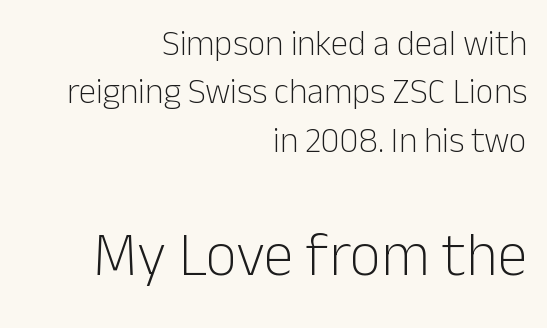
Note the varied advance widths — an 'i' is clearly narrower than an 'm'. Each row of text sits above clean, open space. You get the small type first, then a jump to larger type. You can tell it's not italic because the verticals are truly vertical. The letterforms sit at book weight or below.
